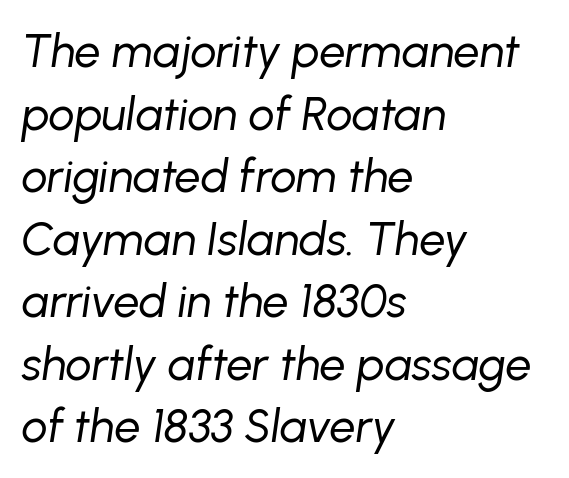
Q: Is the text bold? A: No.
Q: Is the text italic (slanted)? A: Yes, it leans right by about 8 degrees.
Q: Is the text underlined? A: No.
Q: How is the paragraph aligned? A: Left-aligned.
Q: Is the spacing between letters normal or unusually wide? A: Normal.
Q: Is the spacing between lines tight, normal or loose? A: Normal.
Q: Width (condensed, normal, or wide)? A: Normal.
Q: Stroke contrast? A: Low.
Q: x-height? A: Medium.
Q: Monospaced? A: No.
